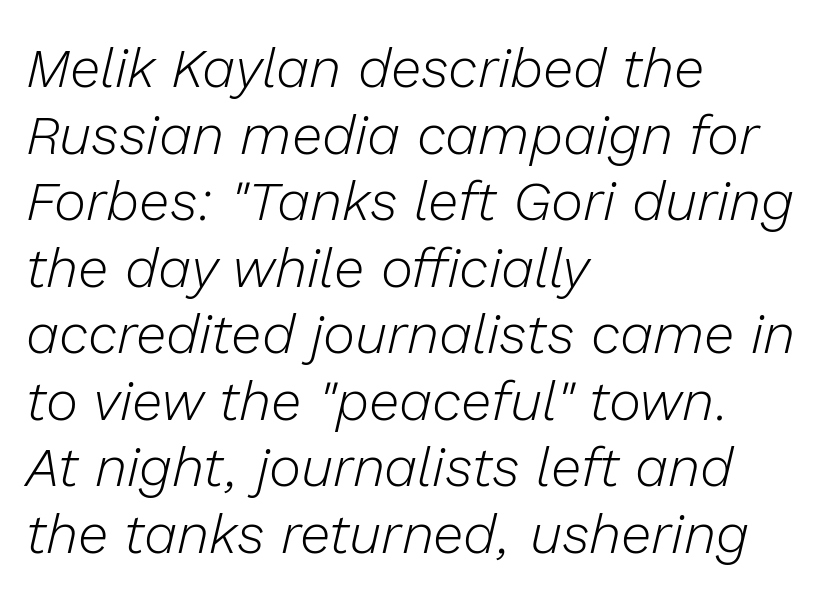
{"italic": "yes", "lean": "right", "slant_degrees": 13, "bold": "no", "weight": "light", "width": "normal", "stroke_contrast": "low", "x_height": "medium", "monospaced": "no", "underline": "no", "align": "left", "line_spacing_ratio": 1.21, "letter_spacing": "normal", "letter_spacing_em": 0.0, "glyph_px": 55}
